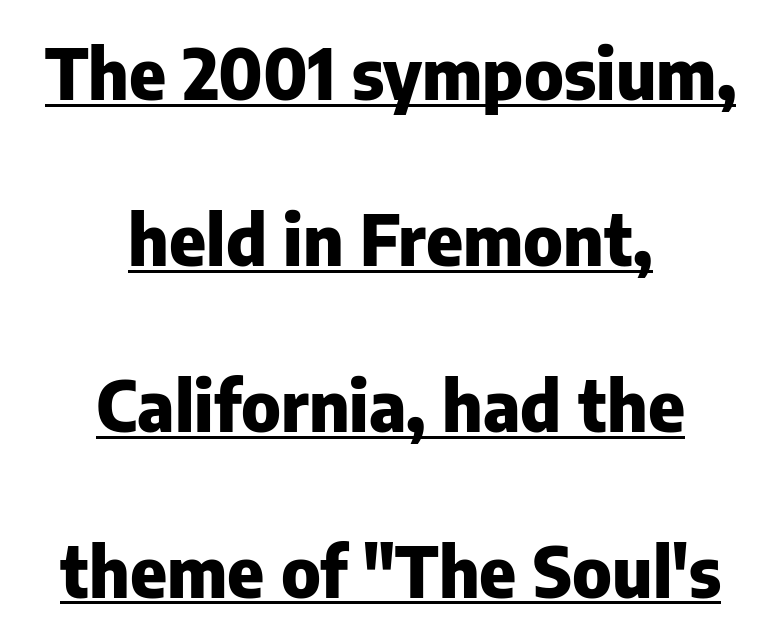
{"serif": "no", "italic": "no", "bold": "yes", "weight": "heavy", "width": "normal", "stroke_contrast": "low", "x_height": "medium", "monospaced": "no", "underline": "yes", "align": "center", "line_spacing": "loose", "line_spacing_ratio": 2.37, "letter_spacing": "normal", "letter_spacing_em": 0.0, "glyph_px": 70}
